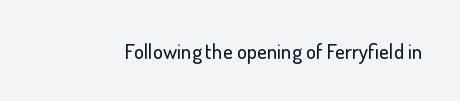
The image shows 21 px text type, upright; set normal letter spacing, not underlined.
